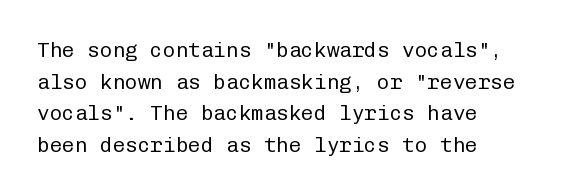
Q: Is the text bold? A: No.
Q: Is the text italic (slanted)? A: No, it is upright.
Q: Is the text underlined? A: No.
Q: How is the paragraph aligned? A: Left-aligned.
Q: Is the spacing between letters normal or unusually wide? A: Normal.
Q: Is the spacing between lines tight, normal or loose? A: Normal.
